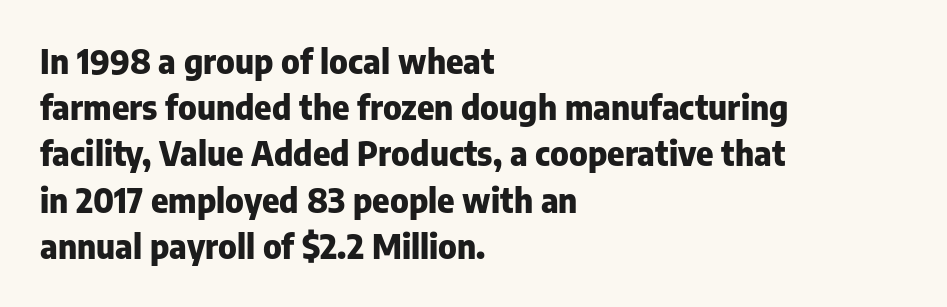
The image shows 33 px heavy sans-serif type, upright; set left-aligned, normal line spacing (1.4x), normal letter spacing, not underlined; low stroke contrast and a medium x-height.
